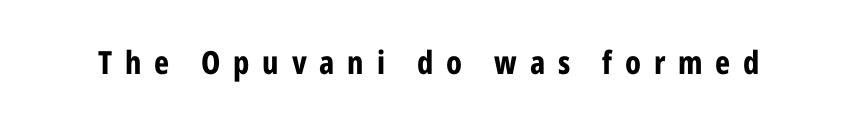
Typographic density is high because the face is bold. A typesetter would label this face a sans. Observe the wide spacing: letters keep a clear distance from each other. Every stem runs plumb, perpendicular to the baseline. You could not count columns in this text — the font is proportionally spaced.
